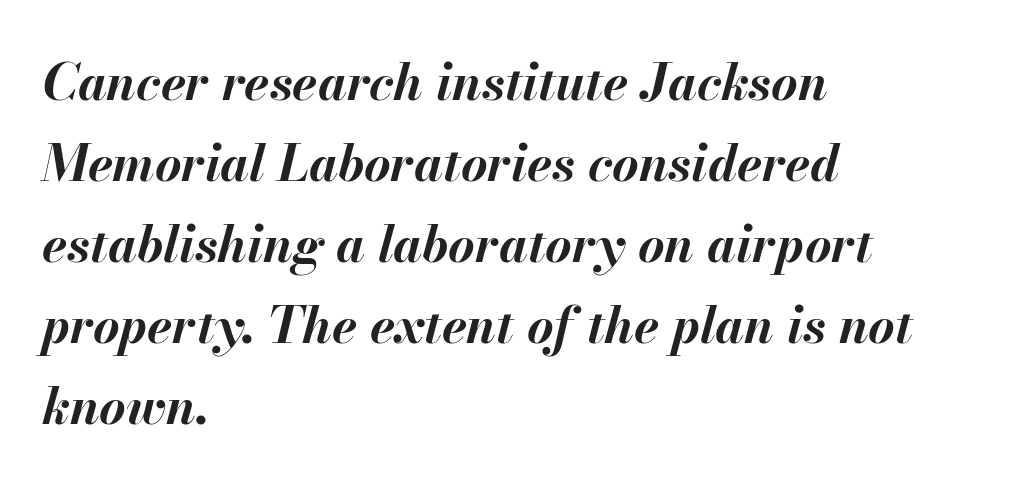
The image shows 51 px bold type, italic (leaning right); set left-aligned, normal line spacing (1.59x), normal letter spacing, not underlined; medium stroke contrast and a small x-height.
